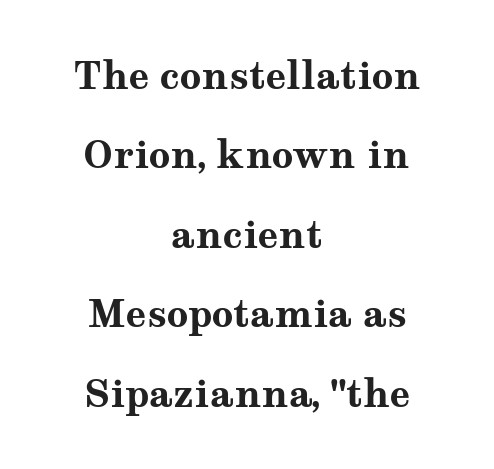
Q: Is the text bold? A: Yes.
Q: Is the text italic (slanted)? A: No, it is upright.
Q: Is the typeface a serif or a sans-serif typeface? A: Serif.
Q: Is the text underlined? A: No.
Q: How is the paragraph aligned? A: Centered.
Q: Is the spacing between letters normal or unusually wide? A: Normal.
Q: Is the spacing between lines tight, normal or loose? A: Loose.
Q: Width (condensed, normal, or wide)? A: Wide.
Q: Stroke contrast? A: Medium.
Q: x-height? A: Medium.
Q: Monospaced? A: No.
